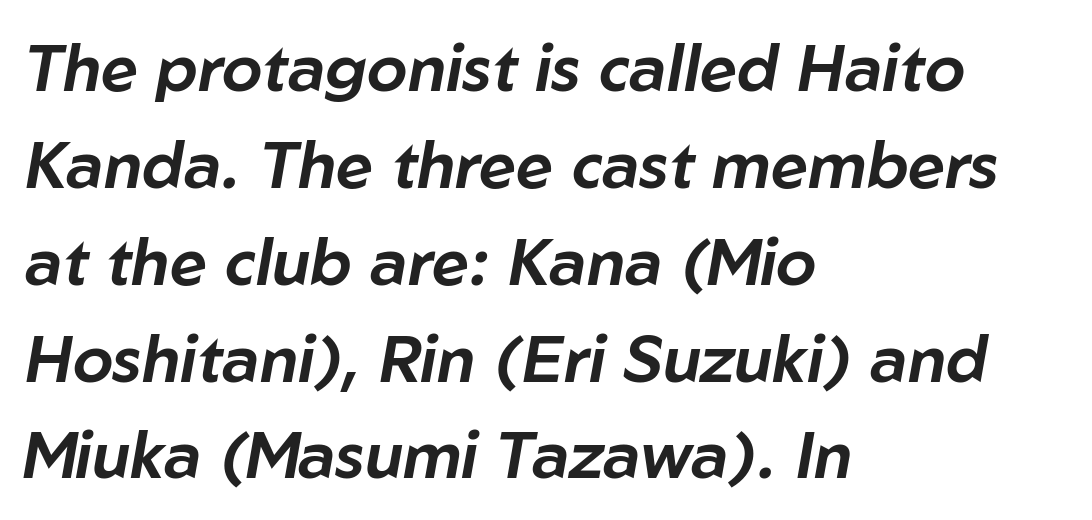
Q: Is the text italic (slanted)? A: Yes, it leans right by about 10 degrees.
Q: Is the text underlined? A: No.
Q: How is the paragraph aligned? A: Left-aligned.
Q: Is the spacing between letters normal or unusually wide? A: Normal.
Q: Is the spacing between lines tight, normal or loose? A: Normal.
Q: Width (condensed, normal, or wide)? A: Normal.
Q: Stroke contrast? A: Low.
Q: x-height? A: Medium.
Q: Monospaced? A: No.
